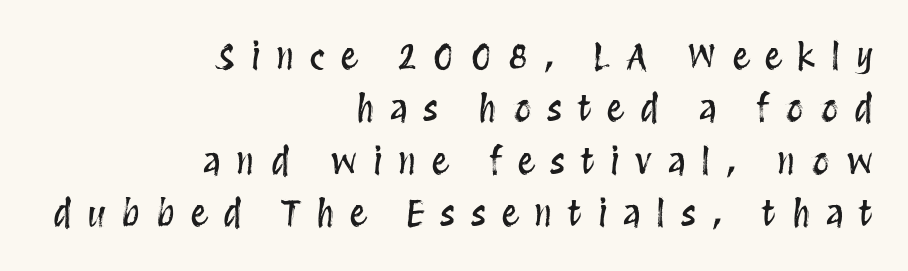
The image shows 35 px condensed type, upright; set right-aligned, normal line spacing (1.5x), unusually wide letter spacing (+0.45 em), not underlined; medium stroke contrast and a large x-height.
